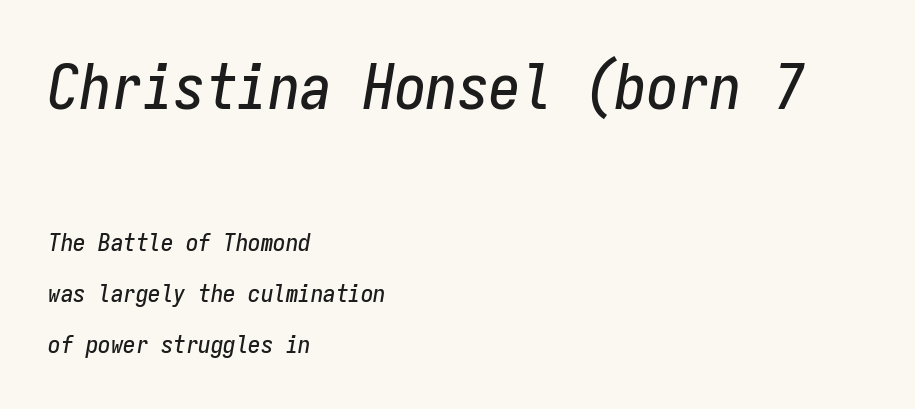
{"italic": "yes", "lean": "right", "slant_degrees": 9, "width": "condensed", "stroke_contrast": "low", "x_height": "medium", "monospaced": "yes", "underline": "no", "align": "left", "line_spacing": "loose", "line_spacing_ratio": 2.03, "letter_spacing": "normal", "letter_spacing_em": 0.0, "larger_block": "first", "size_ratio": 2.52, "glyph_px": 63}
